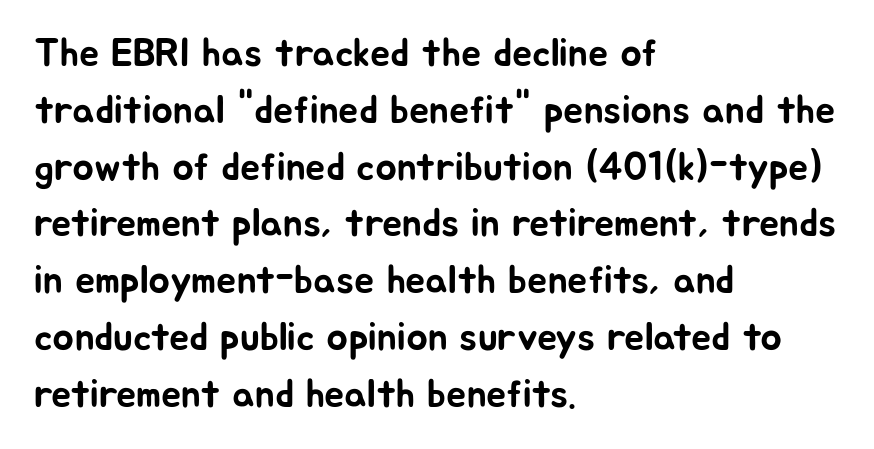
Q: Is the text italic (slanted)? A: No, it is upright.
Q: Is the typeface a serif or a sans-serif typeface? A: Sans-serif.
Q: Is the text underlined? A: No.
Q: How is the paragraph aligned? A: Left-aligned.
Q: Is the spacing between letters normal or unusually wide? A: Normal.
Q: Is the spacing between lines tight, normal or loose? A: Normal.
Q: Width (condensed, normal, or wide)? A: Normal.
Q: Stroke contrast? A: Low.
Q: x-height? A: Medium.
Q: Monospaced? A: No.
